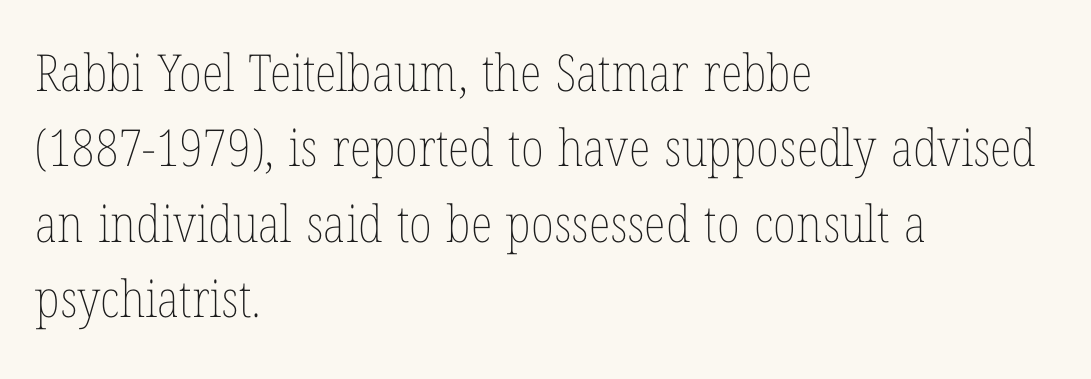
Tall strokes in this sample are plumb rather than angled. Unmarked baselines from the first word to the last. Looks like regular typesetting: each glyph gets only the width it needs. What stands out about the letter spacing? Nothing — it is the standard amount. Casual observation: everything's shoved over to the left. Leading: standard.
